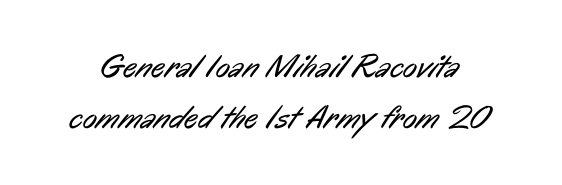
The image shows 33 px regular-weight, condensed sans-serif type; set normal line spacing (1.54x), normal letter spacing, not underlined; low stroke contrast and a medium x-height.
